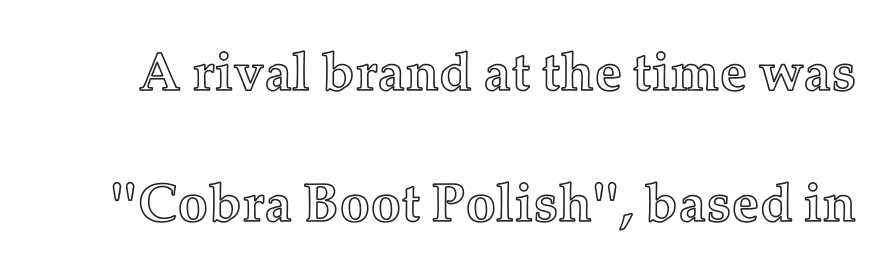
The image shows 54 px text type, upright; set loose line spacing (2.43x), normal letter spacing, not underlined; a medium x-height.
